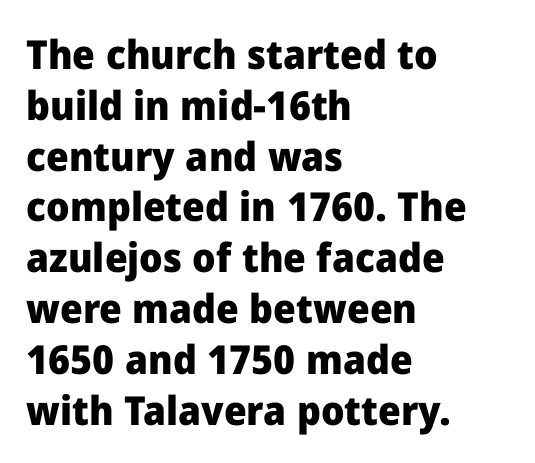
The image shows 40 px heavy sans-serif type, upright; set left-aligned, normal line spacing (1.27x), normal letter spacing, not underlined; low stroke contrast and a medium x-height.
